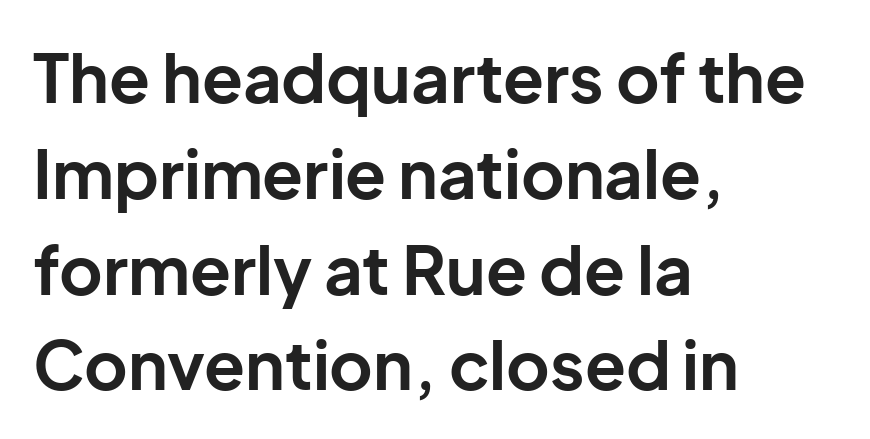
Q: Is the text bold? A: Yes.
Q: Is the text italic (slanted)? A: No, it is upright.
Q: Is the typeface a serif or a sans-serif typeface? A: Sans-serif.
Q: Is the text underlined? A: No.
Q: How is the paragraph aligned? A: Left-aligned.
Q: Is the spacing between letters normal or unusually wide? A: Normal.
Q: Is the spacing between lines tight, normal or loose? A: Normal.
Q: Width (condensed, normal, or wide)? A: Normal.
Q: Stroke contrast? A: Low.
Q: x-height? A: Medium.
Q: Monospaced? A: No.
